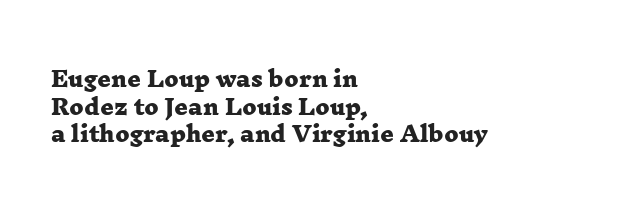
{"bold": "yes", "underline": "no", "align": "left", "line_spacing": "normal", "line_spacing_ratio": 1.31, "letter_spacing": "normal", "letter_spacing_em": 0.0, "glyph_px": 21}
